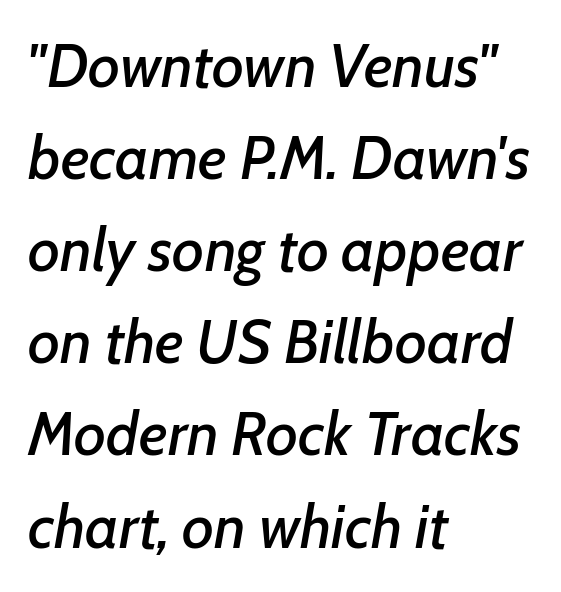
Q: Is the text italic (slanted)? A: Yes, it leans right by about 7 degrees.
Q: Is the text underlined? A: No.
Q: How is the paragraph aligned? A: Left-aligned.
Q: Is the spacing between letters normal or unusually wide? A: Normal.
Q: Is the spacing between lines tight, normal or loose? A: Normal.
Q: Width (condensed, normal, or wide)? A: Normal.
Q: Stroke contrast? A: Low.
Q: x-height? A: Medium.
Q: Monospaced? A: No.
